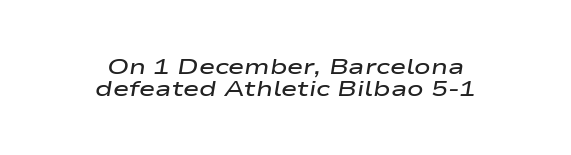
{"italic": "yes", "lean": "right", "slant_degrees": 9, "bold": "semi", "underline": "no", "align": "center", "line_spacing": "tight", "line_spacing_ratio": 0.98, "letter_spacing": "normal", "letter_spacing_em": 0.0, "glyph_px": 22}
